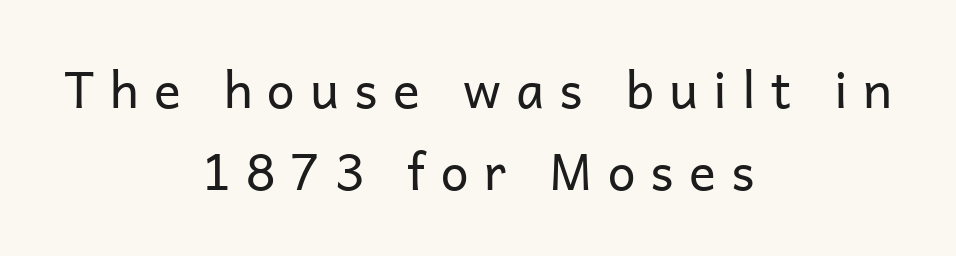
The image shows 50 px regular-weight sans-serif type, upright; set centered, normal line spacing (1.64x), unusually wide letter spacing (+0.3 em), not underlined; low stroke contrast and a medium x-height.
